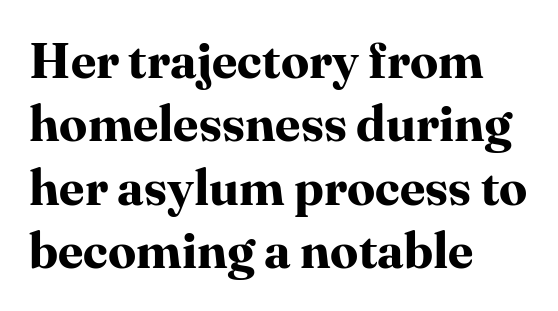
The image shows 50 px bold serif type, upright; set left-aligned, normal line spacing (1.27x), normal letter spacing, not underlined; high stroke contrast and a medium x-height.
